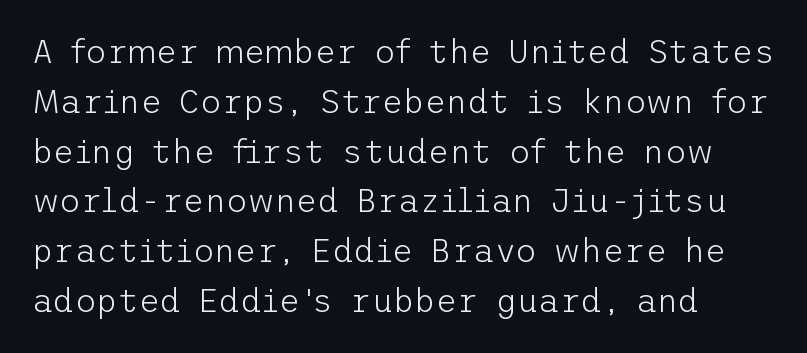
Q: Is the text bold? A: No.
Q: Is the text italic (slanted)? A: No, it is upright.
Q: Is the typeface a serif or a sans-serif typeface? A: Sans-serif.
Q: Is the text underlined? A: No.
Q: How is the paragraph aligned? A: Left-aligned.
Q: Is the spacing between letters normal or unusually wide? A: Normal.
Q: Is the spacing between lines tight, normal or loose? A: Normal.
Q: Width (condensed, normal, or wide)? A: Normal.
Q: Stroke contrast? A: Low.
Q: x-height? A: Medium.
